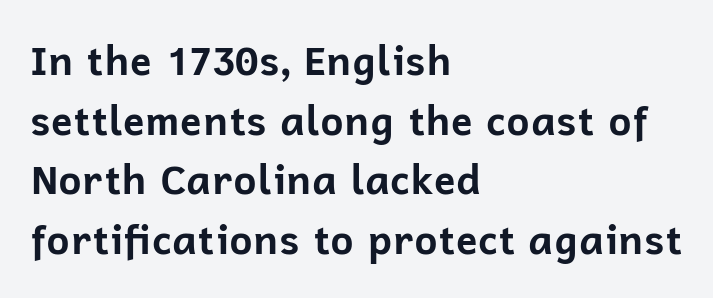
This sample uses a sans-serif face. Proportional: the letters do not fall into vertical columns. How would I describe the line gaps? Plain and ordinary. Rendered with straight, roman letterforms. Casual observation: everything's shoved over to the left.
